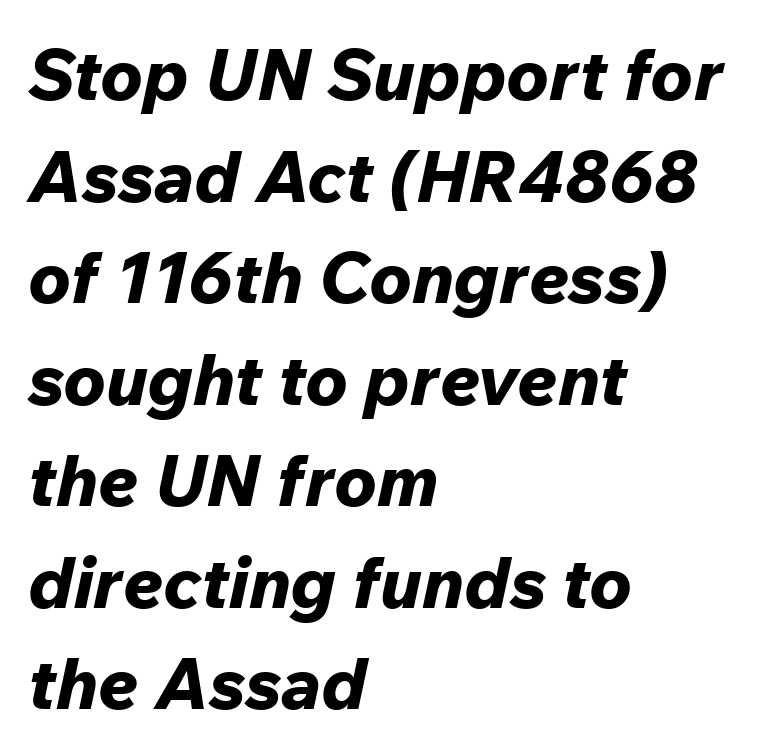
Visually the block forms a straight wall on the left and a jagged coastline on the right. Plain, unruled lines of type. Think of a printed novel: that variable character pitch is what you see here. No extra tracking has been applied to these lines.
